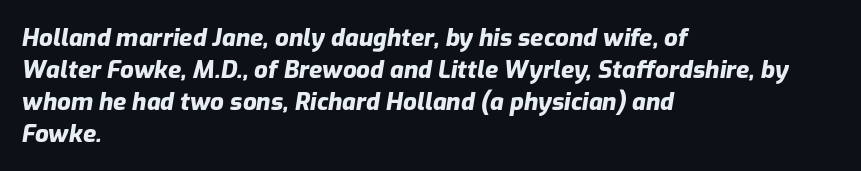
Q: Is the text bold? A: Yes.
Q: Is the text italic (slanted)? A: Yes, it leans right by about 9 degrees.
Q: Is the text underlined? A: No.
Q: How is the paragraph aligned? A: Left-aligned.
Q: Is the spacing between letters normal or unusually wide? A: Normal.
Q: Is the spacing between lines tight, normal or loose? A: Normal.
